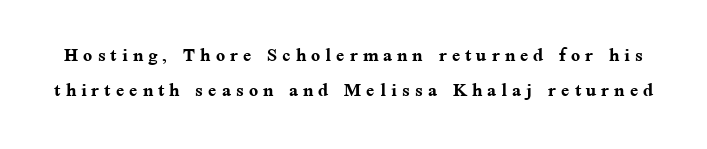
{"italic": "no", "bold": "yes", "underline": "no", "line_spacing": "normal", "line_spacing_ratio": 1.45, "letter_spacing": "wide", "letter_spacing_em": 0.21, "glyph_px": 24}
